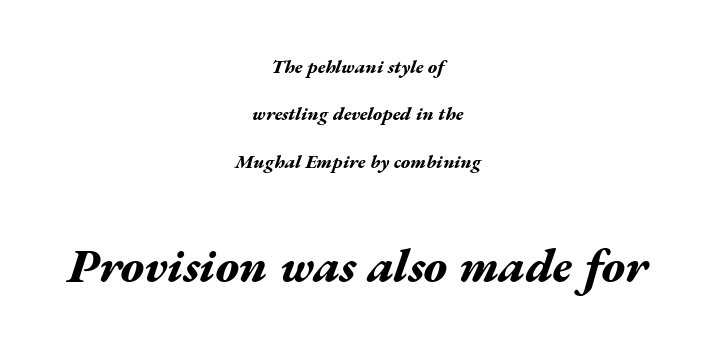
{"italic": "yes", "lean": "right", "slant_degrees": 17, "bold": "yes", "weight": "bold", "width": "wide", "stroke_contrast": "medium", "x_height": "medium", "monospaced": "no", "underline": "no", "align": "center", "line_spacing": "loose", "line_spacing_ratio": 2.49, "letter_spacing": "normal", "letter_spacing_em": 0.0, "larger_block": "second", "size_ratio": 2.53, "glyph_px": 48}
